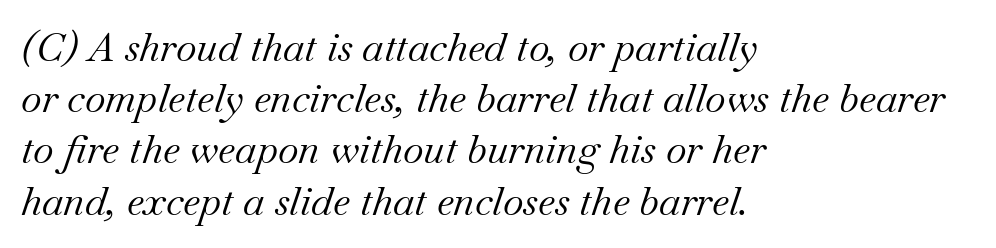
A light-to-regular cut is what we see here. These lines keep a tight, regular rhythm from letter to letter. The specimen omits any rule beneath the text block's lines. The passage shown leans; its letterforms are oblique.
